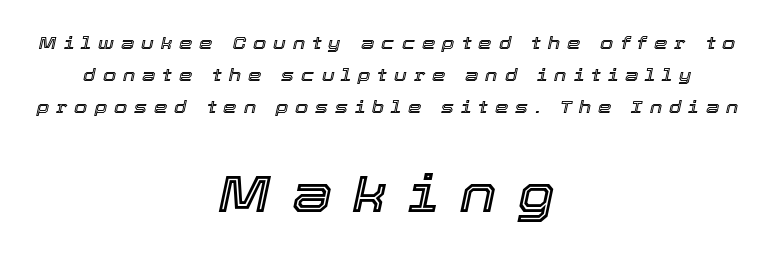
Q: Is the text italic (slanted)? A: Yes, it leans right by about 12 degrees.
Q: Is the text underlined? A: No.
Q: How is the paragraph aligned? A: Centered.
Q: Is the spacing between letters normal or unusually wide? A: Unusually wide.
Q: Which block of text is set in a larger size, the first (top) or the second (bottom)? A: The second (bottom) one.
Q: Width (condensed, normal, or wide)? A: Normal.
Q: x-height? A: Medium.
Q: Monospaced? A: No.
